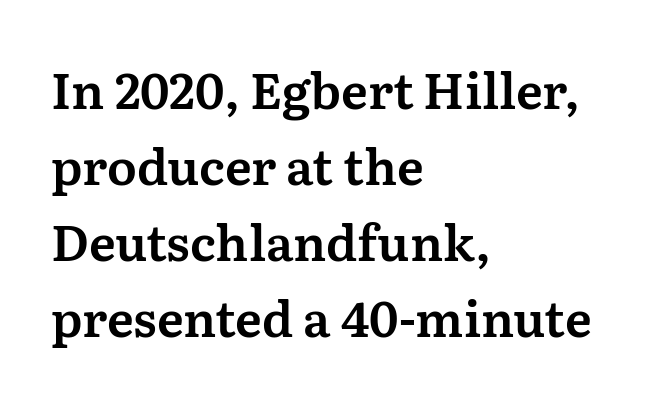
Q: Is the text italic (slanted)? A: No, it is upright.
Q: Is the typeface a serif or a sans-serif typeface? A: Serif.
Q: Is the text underlined? A: No.
Q: How is the paragraph aligned? A: Left-aligned.
Q: Is the spacing between letters normal or unusually wide? A: Normal.
Q: Is the spacing between lines tight, normal or loose? A: Normal.
Q: Width (condensed, normal, or wide)? A: Normal.
Q: Stroke contrast? A: Medium.
Q: x-height? A: Medium.
Q: Monospaced? A: No.
